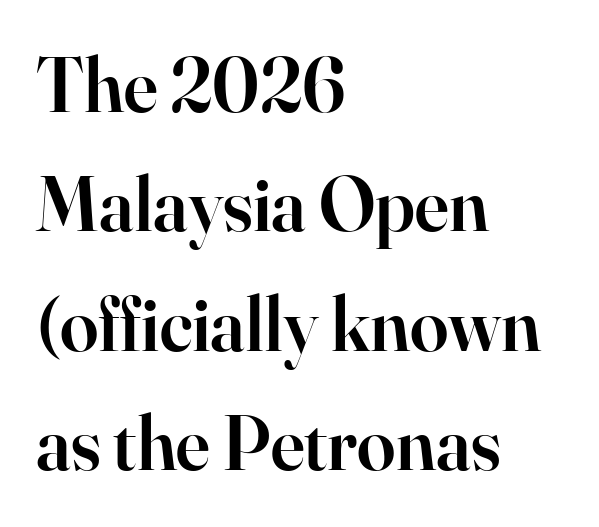
{"serif": "yes", "italic": "no", "bold": "semi", "weight": "semibold", "width": "normal", "stroke_contrast": "high", "x_height": "small", "monospaced": "no", "underline": "no", "align": "left", "line_spacing": "normal", "line_spacing_ratio": 1.55, "letter_spacing": "normal", "letter_spacing_em": 0.0, "glyph_px": 77}
